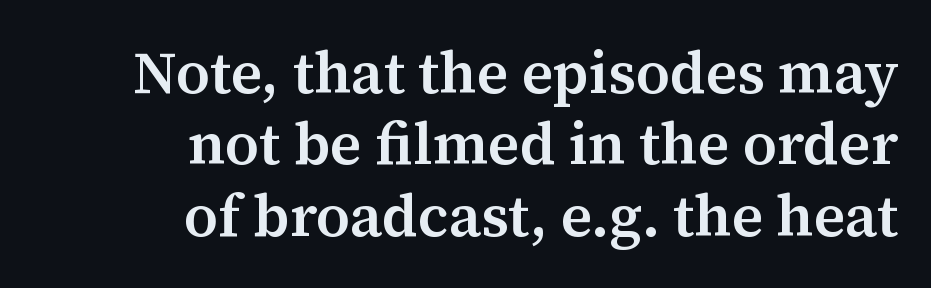
{"serif": "yes", "italic": "no", "bold": "semi", "weight": "semibold", "width": "normal", "stroke_contrast": "medium", "x_height": "medium", "monospaced": "no", "underline": "no", "align": "right", "line_spacing_ratio": 1.21, "letter_spacing": "normal", "letter_spacing_em": 0.0, "glyph_px": 59}
